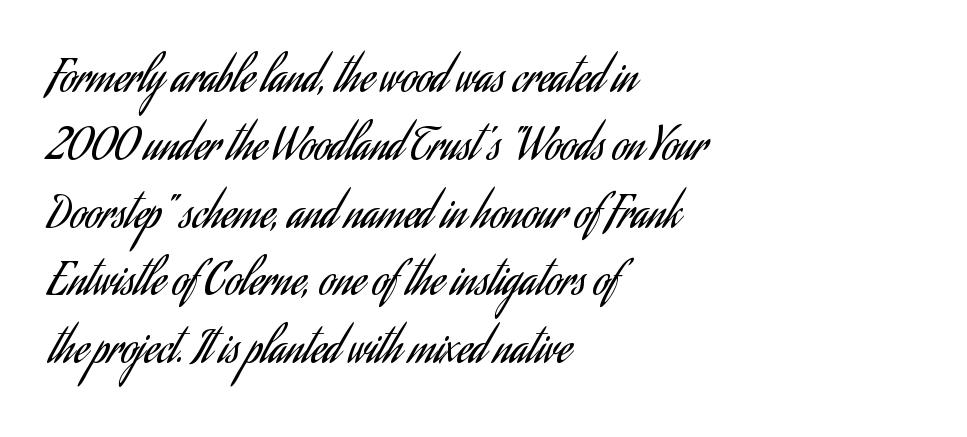
The image shows 44 px regular-weight, condensed sans-serif type; set left-aligned, normal line spacing (1.54x), normal letter spacing, not underlined; low stroke contrast and a small x-height.
